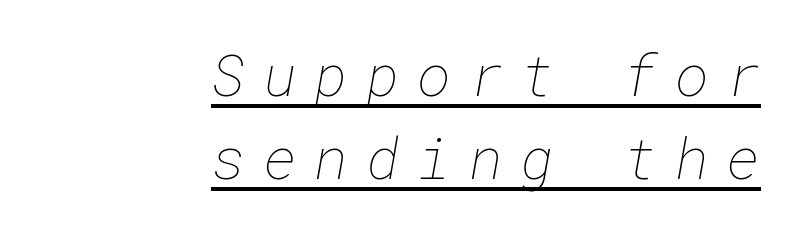
Q: Is the text bold? A: No.
Q: Is the text underlined? A: Yes.
Q: How is the paragraph aligned? A: Right-aligned.
Q: Is the spacing between letters normal or unusually wide? A: Unusually wide.
Q: Is the spacing between lines tight, normal or loose? A: Normal.
Q: Width (condensed, normal, or wide)? A: Normal.
Q: Stroke contrast? A: Low.
Q: x-height? A: Medium.
